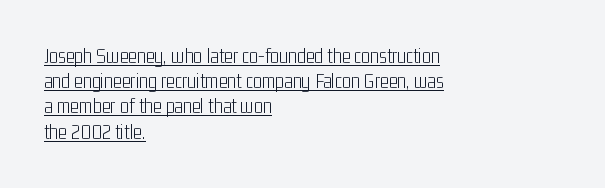
Default kerning and tracking; the words read as compact shapes. Unbolded letterforms with no extra heft. The string is rendered with underlining switched on. Does the lettering tilt? It doesn't — this is upright. The rag falls on the right side of this text block.
